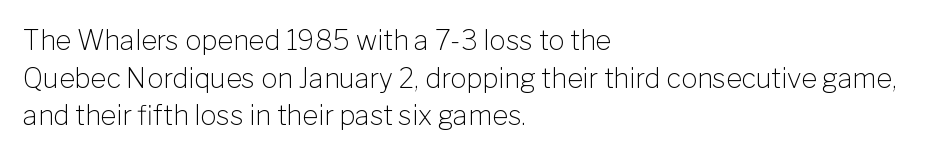
The image shows 27 px text type, upright; set left-aligned, normal line spacing (1.39x), normal letter spacing, not underlined.
